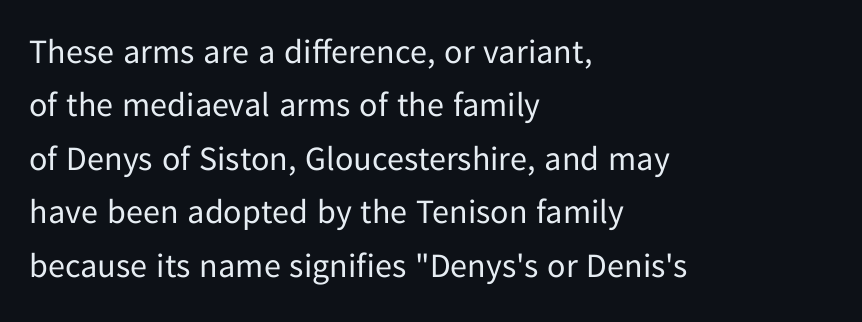
{"serif": "no", "italic": "no", "bold": "no", "weight": "regular", "width": "normal", "stroke_contrast": "low", "x_height": "medium", "monospaced": "no", "underline": "no", "align": "left", "line_spacing": "normal", "line_spacing_ratio": 1.57, "letter_spacing": "normal", "letter_spacing_em": 0.0, "glyph_px": 34}
